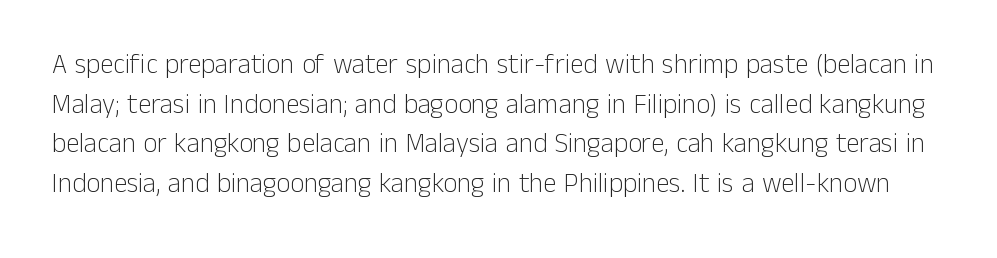
The image shows 27 px text type, upright; set normal line spacing (1.47x), normal letter spacing, not underlined.
